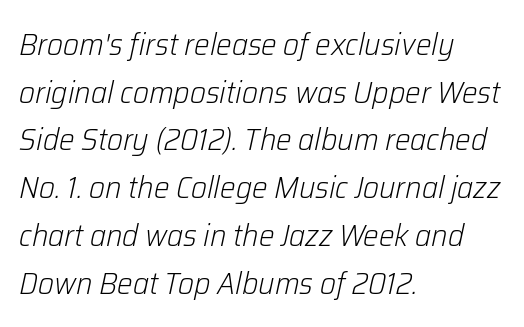
Q: Is the text bold? A: No.
Q: Is the text italic (slanted)? A: Yes, it leans right by about 12 degrees.
Q: Is the text underlined? A: No.
Q: How is the paragraph aligned? A: Left-aligned.
Q: Is the spacing between letters normal or unusually wide? A: Normal.
Q: Is the spacing between lines tight, normal or loose? A: Normal.
Q: Width (condensed, normal, or wide)? A: Normal.
Q: Stroke contrast? A: Low.
Q: x-height? A: Medium.
Q: Monospaced? A: No.
